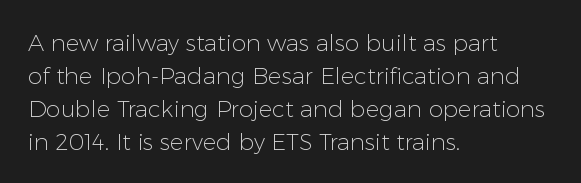
Q: Is the text bold? A: No.
Q: Is the text italic (slanted)? A: No, it is upright.
Q: Is the text underlined? A: No.
Q: How is the paragraph aligned? A: Left-aligned.
Q: Is the spacing between letters normal or unusually wide? A: Normal.
Q: Is the spacing between lines tight, normal or loose? A: Normal.
